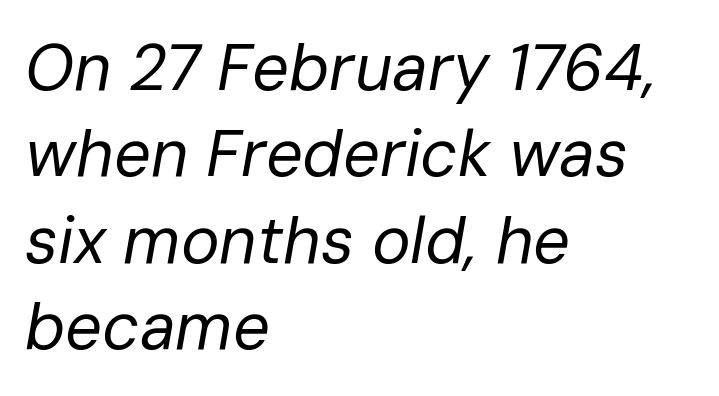
Q: Is the text bold? A: No.
Q: Is the text italic (slanted)? A: Yes, it leans right by about 10 degrees.
Q: Is the text underlined? A: No.
Q: How is the paragraph aligned? A: Left-aligned.
Q: Is the spacing between letters normal or unusually wide? A: Normal.
Q: Is the spacing between lines tight, normal or loose? A: Normal.
Q: Width (condensed, normal, or wide)? A: Normal.
Q: Stroke contrast? A: Low.
Q: x-height? A: Medium.
Q: Monospaced? A: No.
